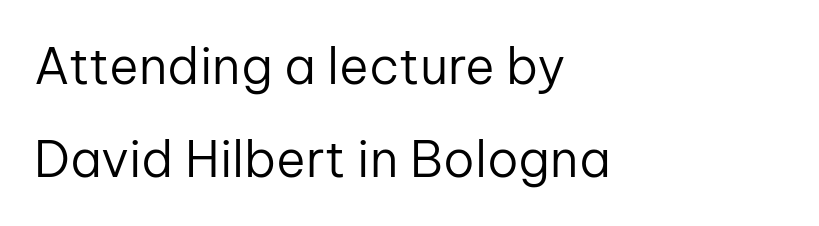
Nothing sits at the stroke ends, so this counts as sans-serif. No italicization has been applied; the sample stays upright. Which margin do the lines hug? The left one — the right edge is uneven. Looks like regular typesetting: each glyph gets only the width it needs.
